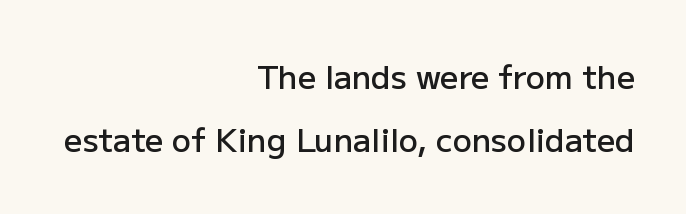
Does the lettering tilt? It doesn't — this is upright. Look at the tracking — it's just the regular setting, nothing added. Leading is clearly above the norm, producing a sparse column. The rendering uses a semibold face; strokes are thickened but not to full bold.
